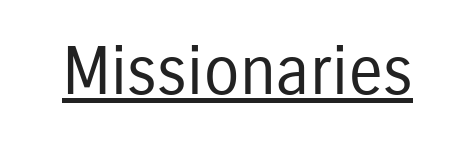
The rendering uses natural spacing where letterforms have individual widths. Each stroke keeps to a modest, everyday thickness or less. The face used here is rendered with its standard letterfit. A baseline rule has been typeset under these characters. If you drew a line through each stem, it would be perfectly vertical. Serifs: no, the terminals of the letterforms are clean.
